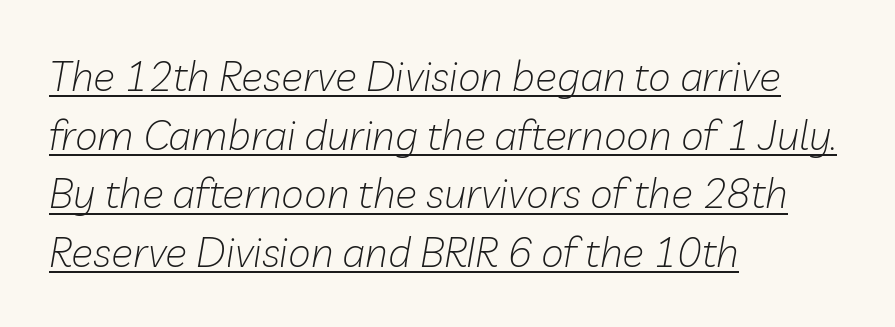
The image shows 41 px light type, italic (leaning right); set left-aligned, normal line spacing (1.43x), normal letter spacing, underlined; low stroke contrast and a medium x-height.
